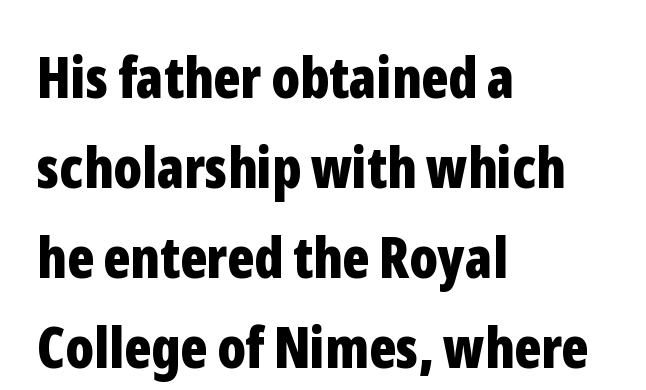
{"serif": "no", "italic": "no", "bold": "yes", "weight": "bold", "width": "condensed", "stroke_contrast": "low", "x_height": "medium", "monospaced": "no", "underline": "no", "align": "left", "line_spacing": "normal", "line_spacing_ratio": 1.58, "letter_spacing": "normal", "letter_spacing_em": 0.0, "glyph_px": 57}
